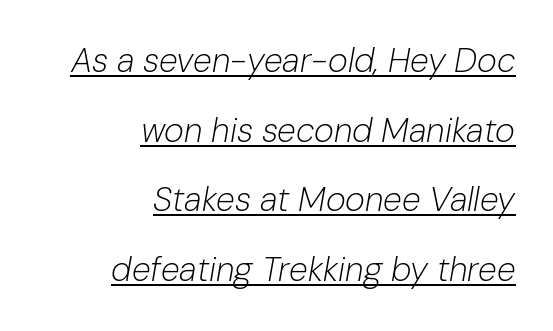
There is no visible air inserted between adjacent glyphs. Widely set lines give the paragraph a tall, airy silhouette. Slanted lettering throughout. Compared with a flush-left layout, this one pins lines to the opposite, right side. Weight: not bold — regular or lighter.
